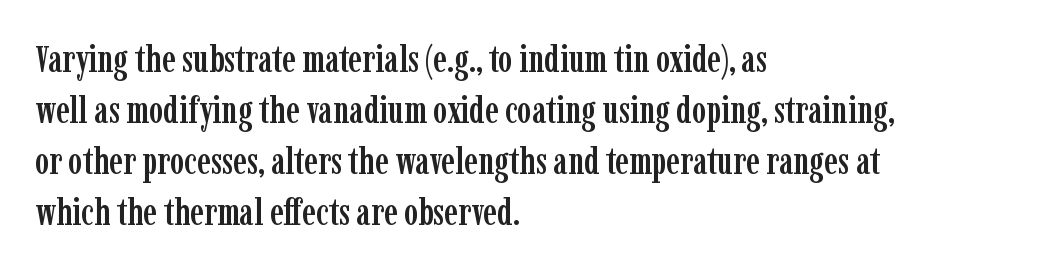
{"serif": "yes", "italic": "no", "width": "condensed", "stroke_contrast": "low", "x_height": "medium", "monospaced": "no", "underline": "no", "align": "left", "line_spacing": "normal", "line_spacing_ratio": 1.34, "letter_spacing": "normal", "letter_spacing_em": 0.0, "glyph_px": 38}
